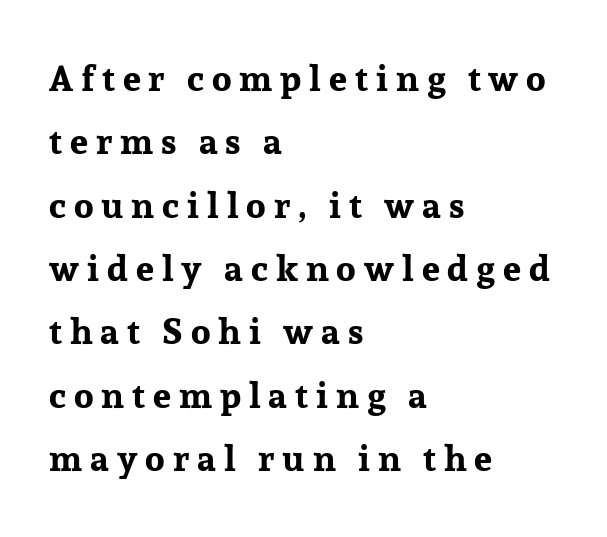
{"serif": "yes", "italic": "no", "bold": "yes", "weight": "bold", "width": "normal", "stroke_contrast": "low", "x_height": "medium", "monospaced": "no", "underline": "no", "align": "left", "line_spacing_ratio": 1.76, "letter_spacing": "wide", "letter_spacing_em": 0.22, "glyph_px": 36}
